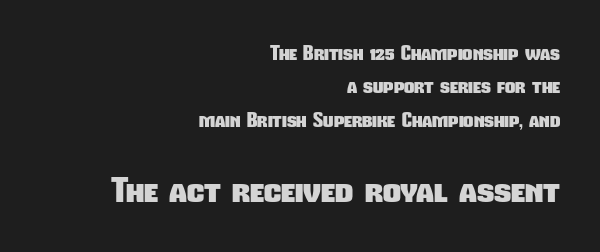
Q: Is the text bold? A: Yes.
Q: Is the typeface a serif or a sans-serif typeface? A: Sans-serif.
Q: Is the text underlined? A: No.
Q: How is the paragraph aligned? A: Right-aligned.
Q: Is the spacing between letters normal or unusually wide? A: Normal.
Q: Is the spacing between lines tight, normal or loose? A: Normal.
Q: Which block of text is set in a larger size, the first (top) or the second (bottom)? A: The second (bottom) one.
Q: Width (condensed, normal, or wide)? A: Condensed.
Q: Stroke contrast? A: Low.
Q: x-height? A: Medium.
Q: Monospaced? A: No.
